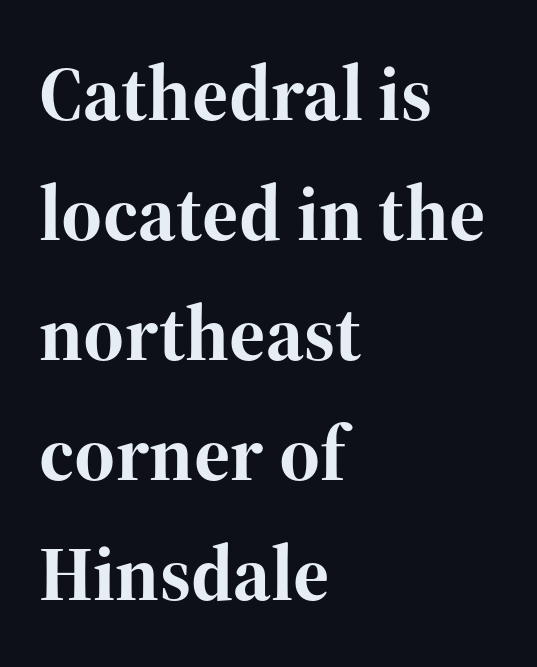
The image shows 78 px bold serif type, upright; set left-aligned, normal line spacing (1.54x), normal letter spacing, not underlined; high stroke contrast and a medium x-height.
